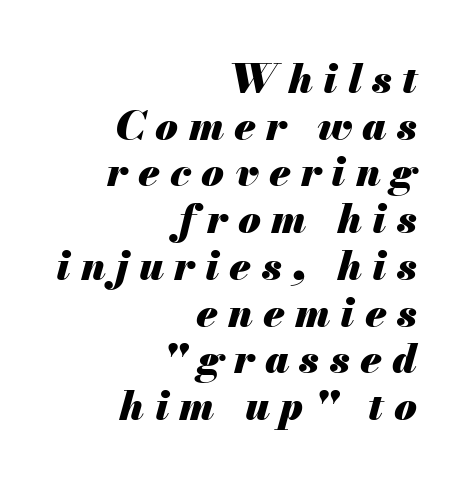
In CSS terms this would be text-align: right. There's an unmistakable incline to the writing here. Students, this is bold: see how much ink each stroke carries. The gap between lines stays unmarked. This block would grow much taller if given ordinary leading; it's compressed now. Between one letter and the next there's a generous, obvious gap.
